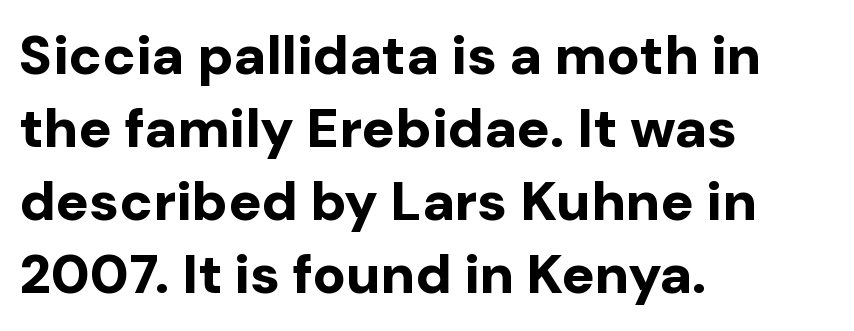
Q: Is the text bold? A: Yes.
Q: Is the text italic (slanted)? A: No, it is upright.
Q: Is the typeface a serif or a sans-serif typeface? A: Sans-serif.
Q: Is the text underlined? A: No.
Q: How is the paragraph aligned? A: Left-aligned.
Q: Is the spacing between letters normal or unusually wide? A: Normal.
Q: Is the spacing between lines tight, normal or loose? A: Normal.
Q: Width (condensed, normal, or wide)? A: Normal.
Q: Stroke contrast? A: Low.
Q: x-height? A: Medium.
Q: Monospaced? A: No.
